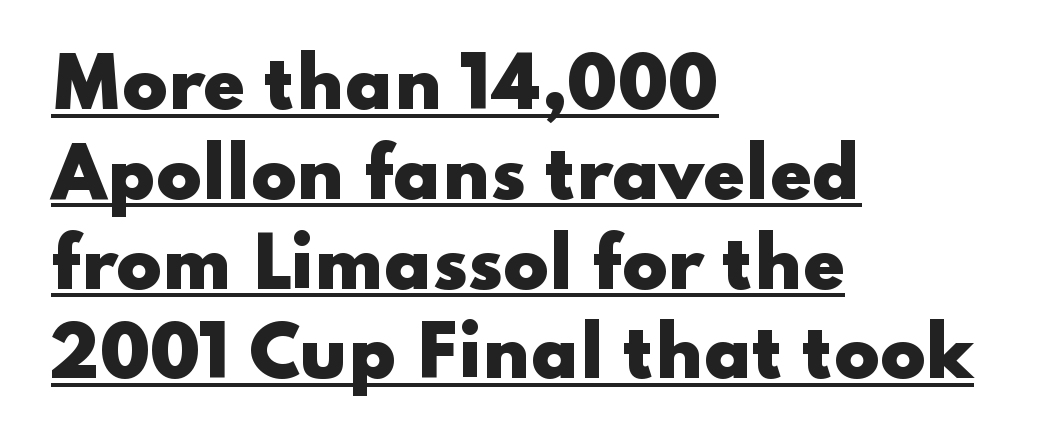
{"serif": "no", "italic": "no", "bold": "yes", "weight": "heavy", "width": "wide", "stroke_contrast": "low", "x_height": "small", "monospaced": "no", "underline": "yes", "align": "left", "line_spacing": "normal", "line_spacing_ratio": 1.34, "letter_spacing": "normal", "letter_spacing_em": 0.0, "glyph_px": 67}
